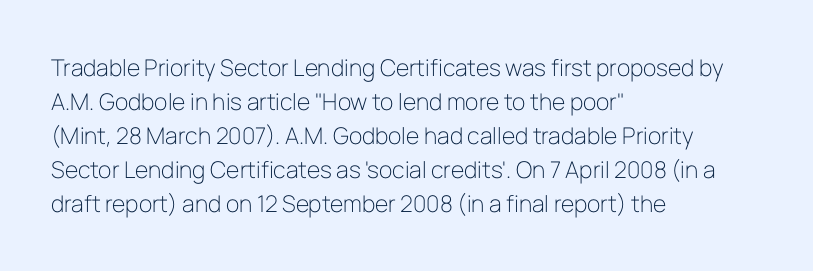
{"italic": "no", "bold": "no", "underline": "no", "align": "left", "line_spacing": "normal", "line_spacing_ratio": 1.48, "letter_spacing": "normal", "letter_spacing_em": 0.0, "glyph_px": 23}
